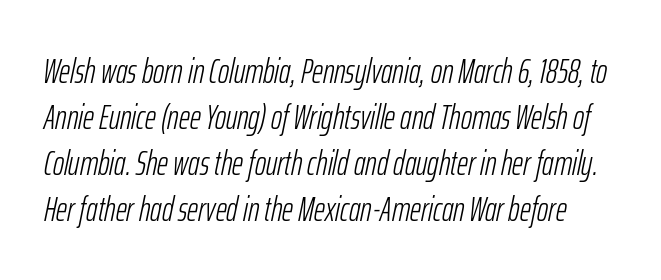
The image shows 34 px light, condensed type, italic (leaning right); set normal line spacing (1.35x), normal letter spacing, not underlined; low stroke contrast and a medium x-height.
